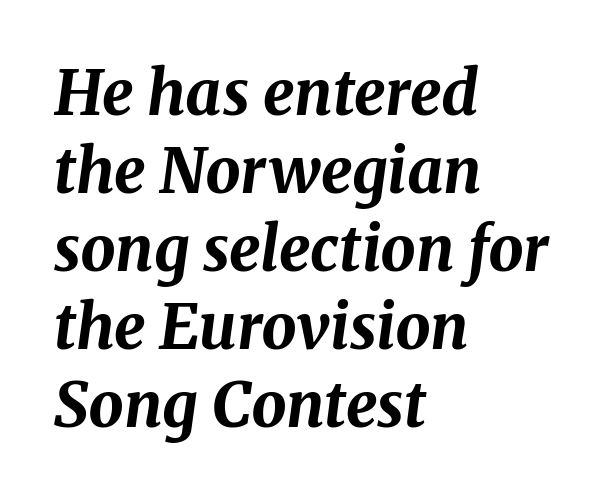
{"italic": "yes", "lean": "right", "slant_degrees": 8, "bold": "yes", "weight": "bold", "width": "normal", "stroke_contrast": "medium", "x_height": "medium", "monospaced": "no", "underline": "no", "align": "left", "line_spacing": "normal", "line_spacing_ratio": 1.26, "letter_spacing": "normal", "letter_spacing_em": 0.0, "glyph_px": 62}
